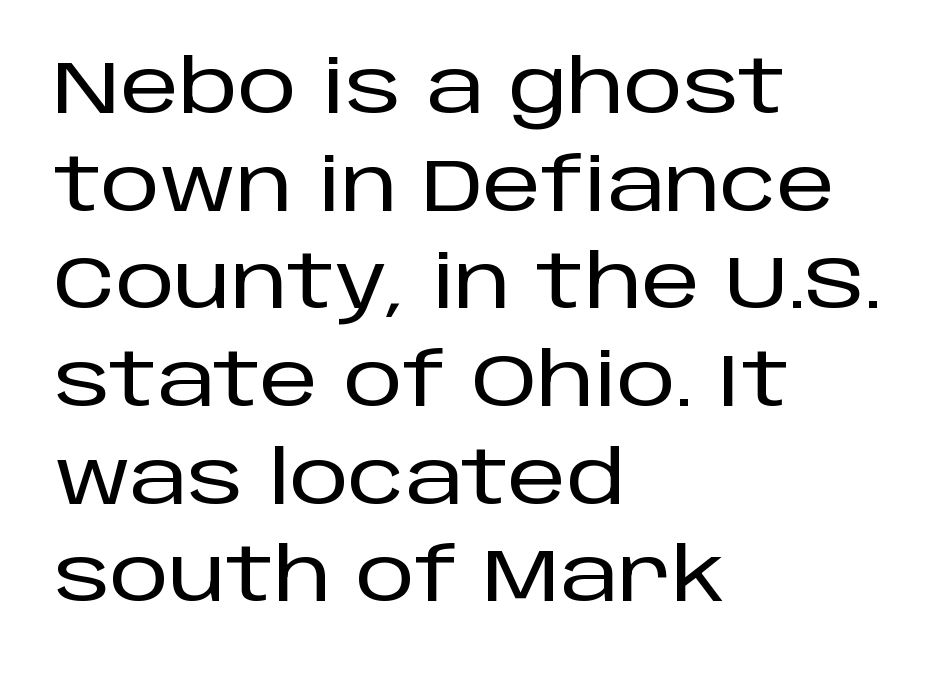
The image shows 74 px sans-serif type, upright; set left-aligned, normal line spacing (1.32x), normal letter spacing, not underlined; low stroke contrast and a large x-height.
